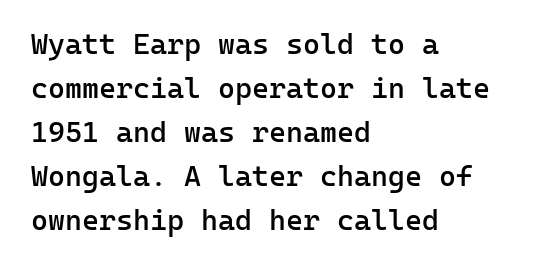
Anything drawn beneath the words? Only blank space. Looks like terminal output: every glyph gets an equal slot. I'd describe the lettering as semibold — firm but not a full bold. A typesetter would call this zero additional tracking. Reading down the block, your eye returns to a fixed left position each line. The designer left line spacing at the default.
